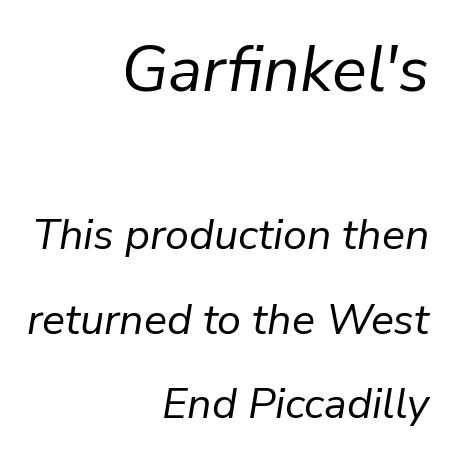
Q: Is the text bold? A: No.
Q: Is the text italic (slanted)? A: Yes, it leans right by about 9 degrees.
Q: Is the text underlined? A: No.
Q: How is the paragraph aligned? A: Right-aligned.
Q: Is the spacing between letters normal or unusually wide? A: Normal.
Q: Is the spacing between lines tight, normal or loose? A: Loose.
Q: Which block of text is set in a larger size, the first (top) or the second (bottom)? A: The first (top) one.
Q: Width (condensed, normal, or wide)? A: Normal.
Q: Stroke contrast? A: Low.
Q: x-height? A: Medium.
Q: Monospaced? A: No.
